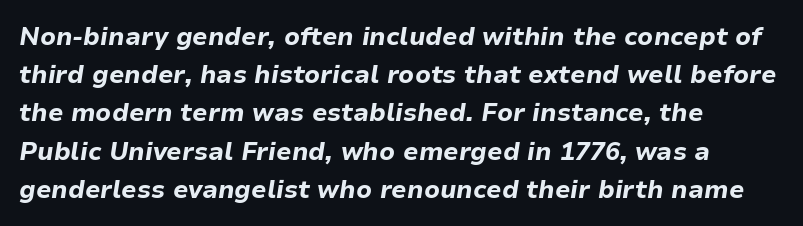
You can tell it's italic because the verticals aren't actually vertical. The gaps between neighbouring characters are ordinary and unremarkable. Casual observation: everything's shoved over to the left. Nobody drew a line under any word here.
